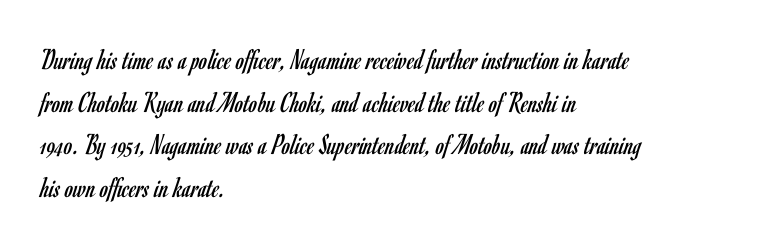
The characters are drawn with everyday or finer stroke widths. Regarding serifs, this sample does without them. Casual observation: everything's shoved over to the left. The words here are not underlined.
